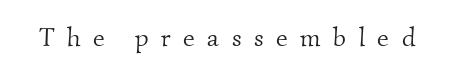
The letters are spread apart with noticeably loose tracking. Glance below the letters and you will spot only blank space. Bold? No — there's no thickening of the strokes.
